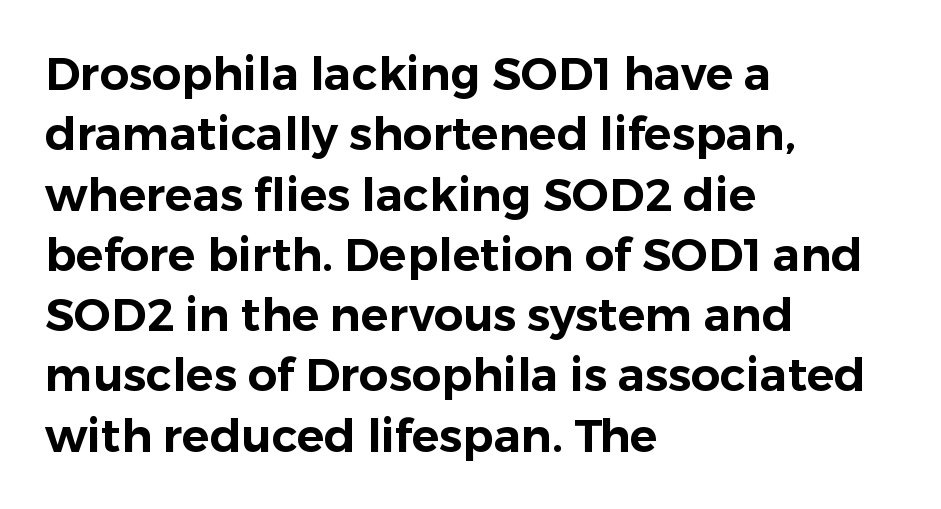
The image shows 46 px sans-serif type, upright; set left-aligned, normal line spacing (1.31x), normal letter spacing, not underlined; low stroke contrast and a medium x-height.
